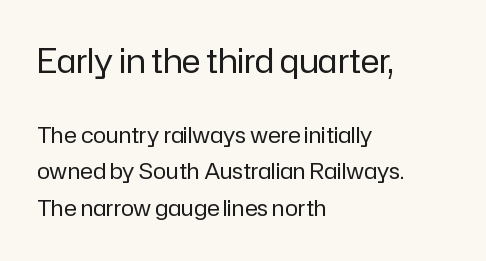
The typeface chosen for these lines omits serifs. The leading is moderate, giving the passage an even texture. Glyph-to-glyph distance matches everyday printed text. You could not count columns in this text — the font is proportionally spaced. Typeset ragged right — the left edge is the straight one. Vertical strokes here are truly vertical.
